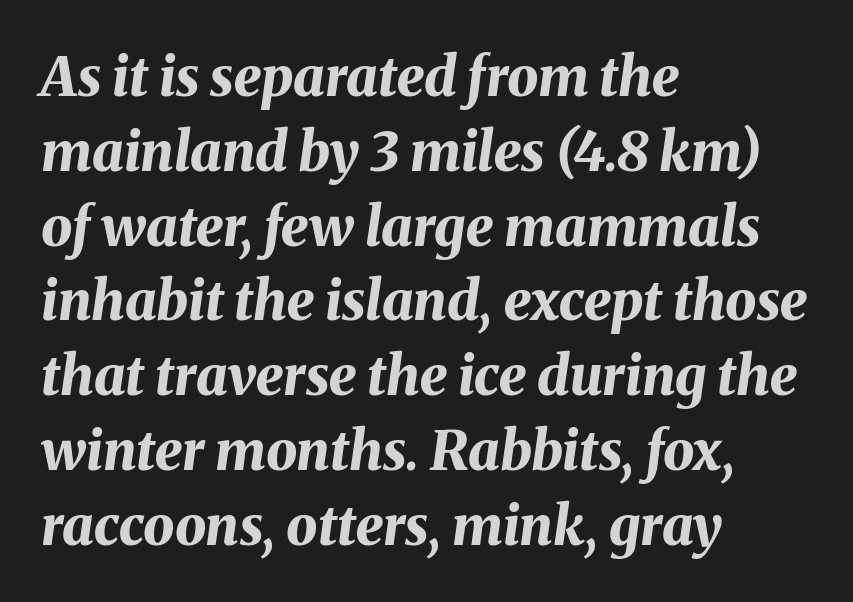
The image shows 55 px bold type, italic (leaning right); set left-aligned, normal line spacing (1.36x), normal letter spacing, not underlined; medium stroke contrast and a medium x-height.
